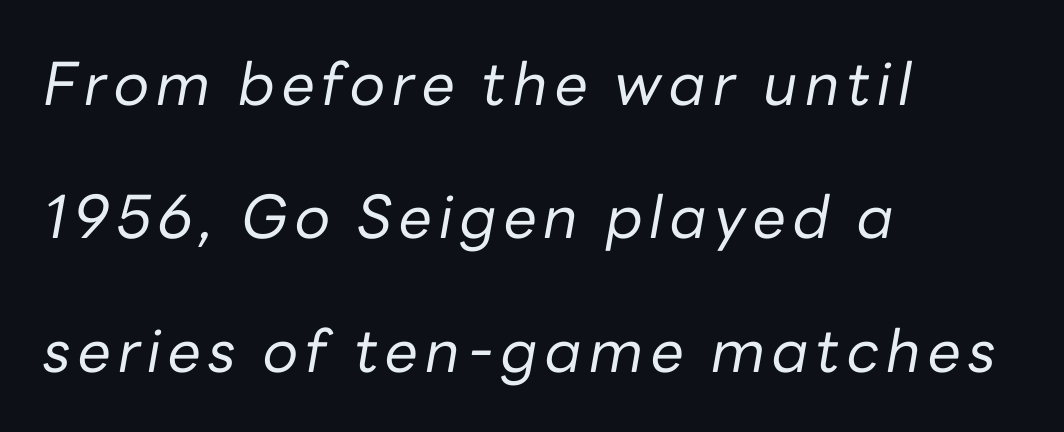
The image shows 59 px regular-weight type, italic (leaning right); set left-aligned, loose line spacing (2.26x), not underlined; low stroke contrast and a medium x-height.
